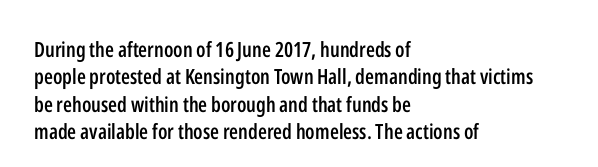
The image shows 21 px text type, upright; set left-aligned, normal line spacing (1.3x), normal letter spacing, not underlined.
